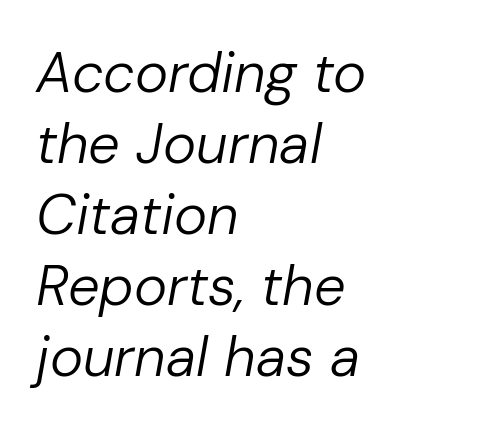
The image shows 56 px regular-weight type, italic (leaning right); set left-aligned, normal line spacing (1.27x), normal letter spacing, not underlined; low stroke contrast and a medium x-height.
